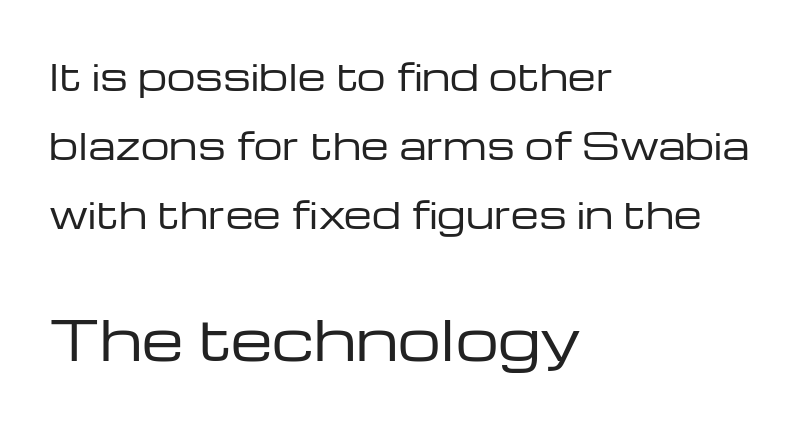
{"serif": "no", "italic": "no", "bold": "no", "weight": "regular", "width": "wide", "stroke_contrast": "low", "x_height": "medium", "monospaced": "no", "underline": "no", "align": "left", "line_spacing": "loose", "line_spacing_ratio": 1.91, "letter_spacing": "normal", "letter_spacing_em": 0.0, "larger_block": "second", "size_ratio": 1.5, "glyph_px": 54}
